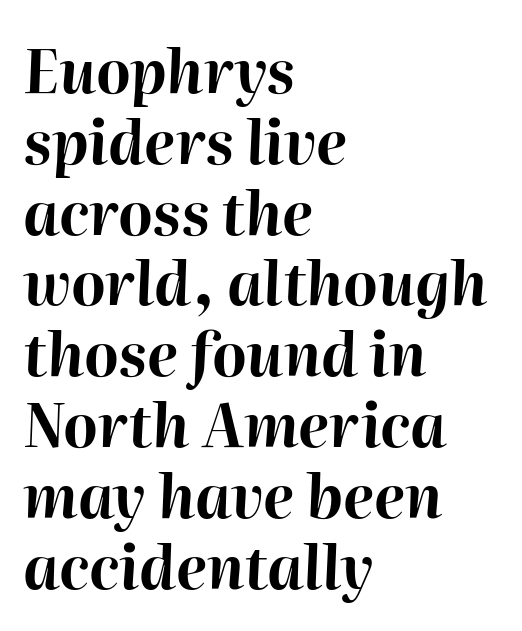
Q: Is the text bold? A: Yes.
Q: Is the text italic (slanted)? A: Yes, it leans right by about 2 degrees.
Q: Is the text underlined? A: No.
Q: How is the paragraph aligned? A: Left-aligned.
Q: Is the spacing between letters normal or unusually wide? A: Normal.
Q: Width (condensed, normal, or wide)? A: Normal.
Q: Stroke contrast? A: High.
Q: x-height? A: Medium.
Q: Monospaced? A: No.
